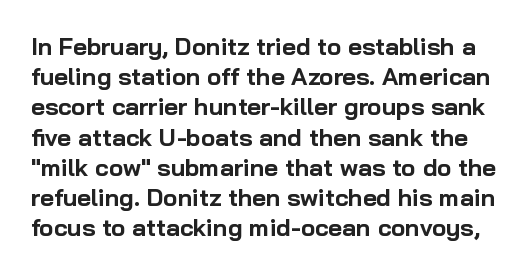
The image shows 24 px bold type, upright; set normal line spacing (1.26x), normal letter spacing, not underlined.
